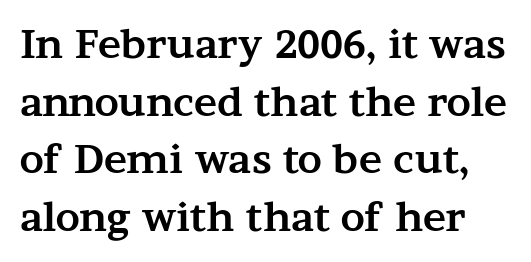
The image shows 39 px bold, wide serif type, upright; set normal line spacing (1.48x), normal letter spacing, not underlined; medium stroke contrast and a medium x-height.
